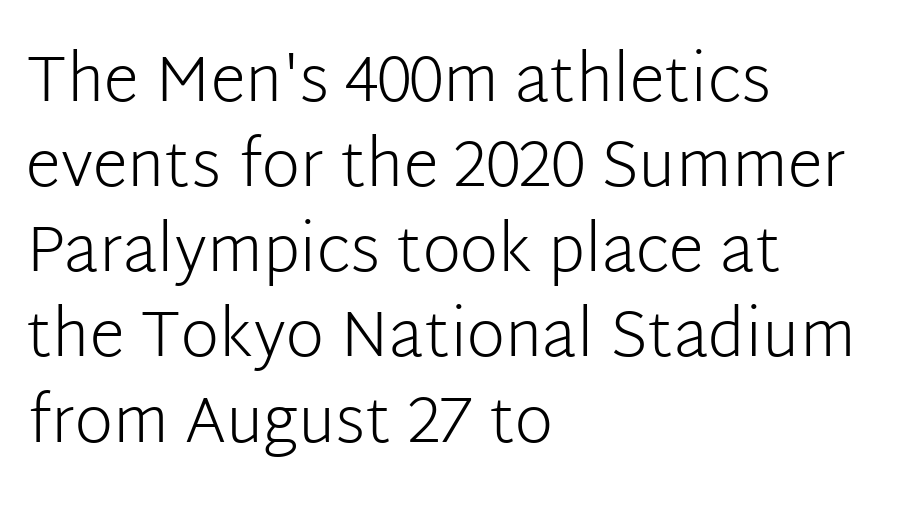
Does the copy run flush right? No — it runs flush left. Nope, no serifs anywhere on these letters. Successive baselines arrive at the customary interval. Characters follow at the spacing the type designer built in. This is the regular roman posture of the typeface.
